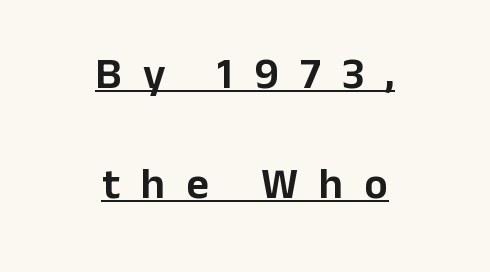
{"serif": "no", "italic": "no", "width": "normal", "stroke_contrast": "low", "x_height": "medium", "monospaced": "no", "underline": "yes", "align": "center", "line_spacing": "loose", "line_spacing_ratio": 2.5, "letter_spacing": "wide", "letter_spacing_em": 0.48, "glyph_px": 44}
